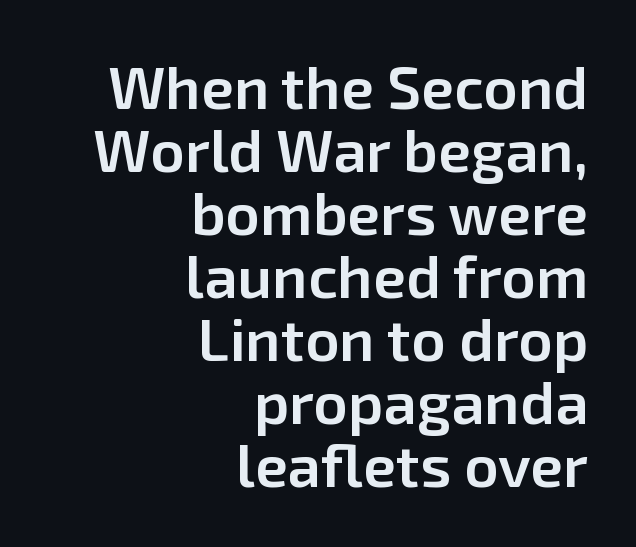
{"serif": "no", "italic": "no", "bold": "semi", "weight": "semibold", "width": "normal", "stroke_contrast": "low", "x_height": "medium", "monospaced": "no", "underline": "no", "align": "right", "line_spacing": "tight", "line_spacing_ratio": 1.05, "letter_spacing": "normal", "letter_spacing_em": 0.0, "glyph_px": 60}
